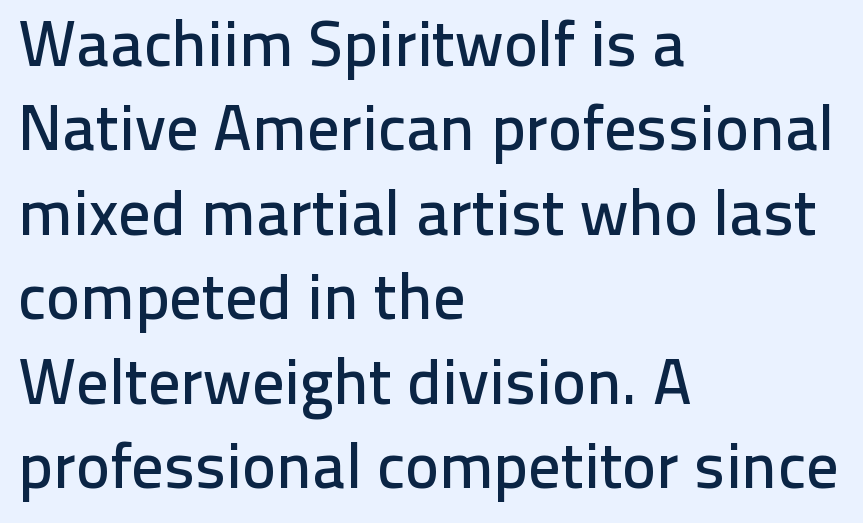
{"serif": "no", "italic": "no", "width": "normal", "stroke_contrast": "low", "x_height": "medium", "monospaced": "no", "underline": "no", "align": "left", "line_spacing": "normal", "line_spacing_ratio": 1.32, "letter_spacing": "normal", "letter_spacing_em": 0.0, "glyph_px": 64}
